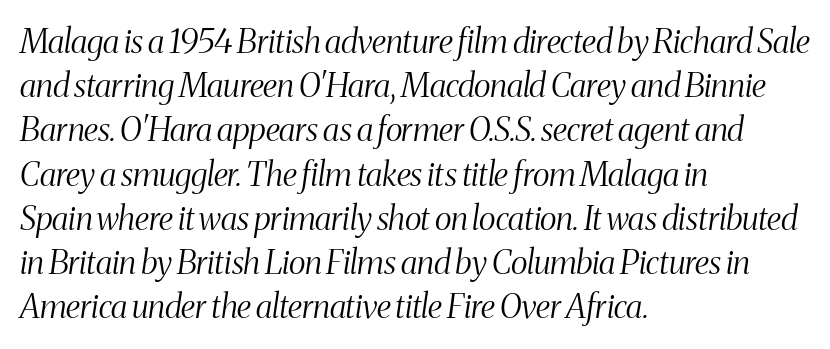
Is this a heavy cut? Hardly; it is regular or lighter. The baseline area is clear. You can tell from the footed stems that serif type was used. If you drew a line through each stem, it would be angled. Interline gaps are of average width in this sample.
